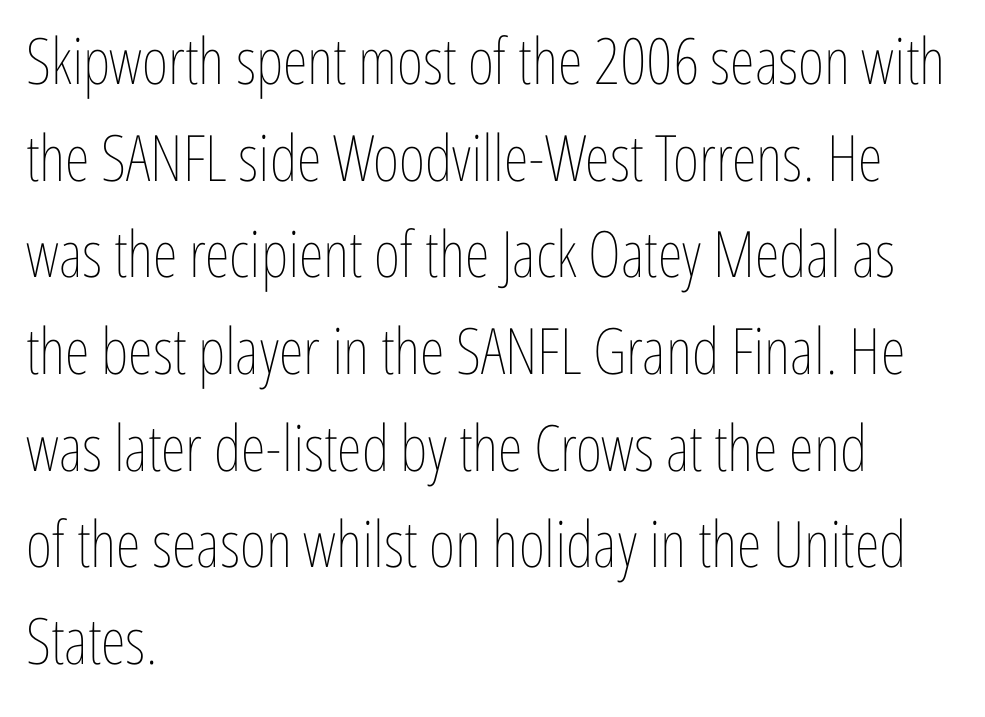
Leading: standard. Spacing verdict: proportional, widths tailored to each character. The line texture is even and compact thanks to regular tracking. Words float on clear page, feet unadorned. Typeset ragged right — the left edge is the straight one.
